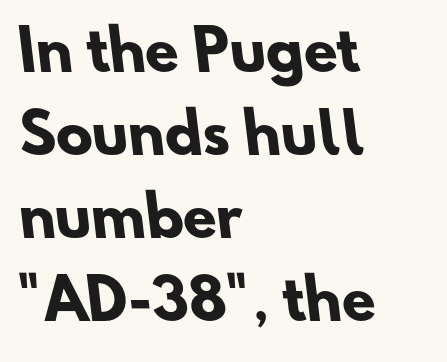
The image shows 55 px heavy sans-serif type; set left-aligned, normal line spacing (1.51x), normal letter spacing, not underlined; low stroke contrast and a small x-height.
